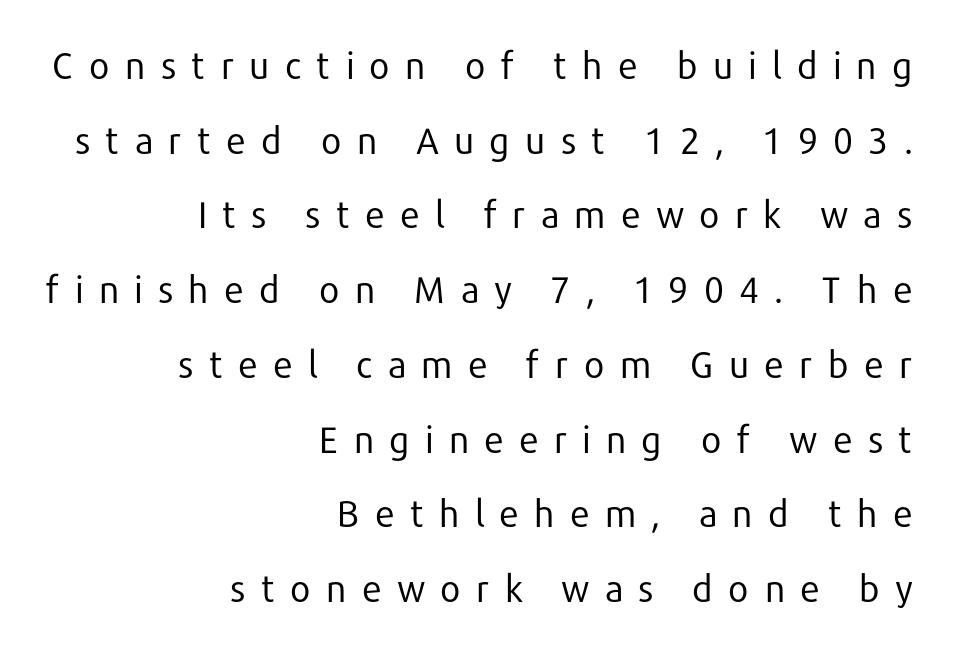
{"serif": "no", "italic": "no", "bold": "no", "weight": "regular", "width": "normal", "stroke_contrast": "low", "x_height": "medium", "monospaced": "no", "underline": "no", "align": "right", "line_spacing": "loose", "line_spacing_ratio": 2.02, "letter_spacing": "wide", "letter_spacing_em": 0.39, "glyph_px": 37}
